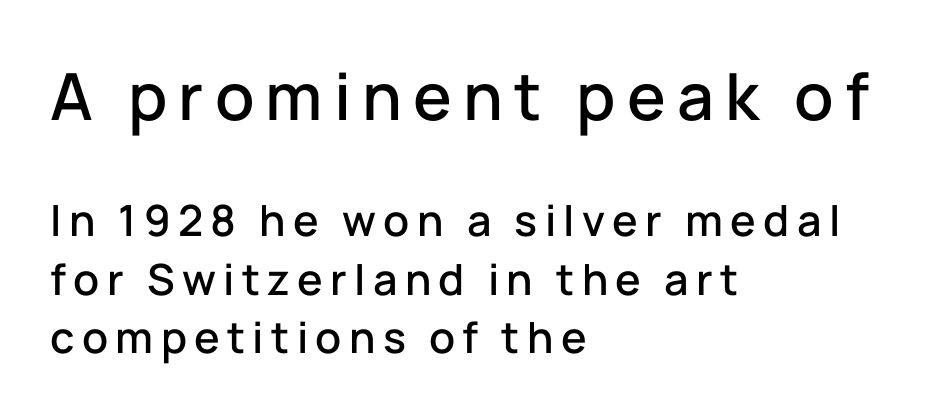
The image shows 65 px sans-serif type, upright; set left-aligned, normal line spacing (1.36x), not underlined; the first (top) block is 1.51x larger; low stroke contrast and a medium x-height.
